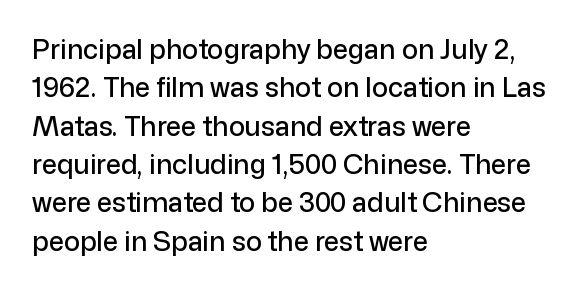
The image shows 27 px text type, upright; set left-aligned, normal line spacing (1.42x), normal letter spacing, not underlined.
